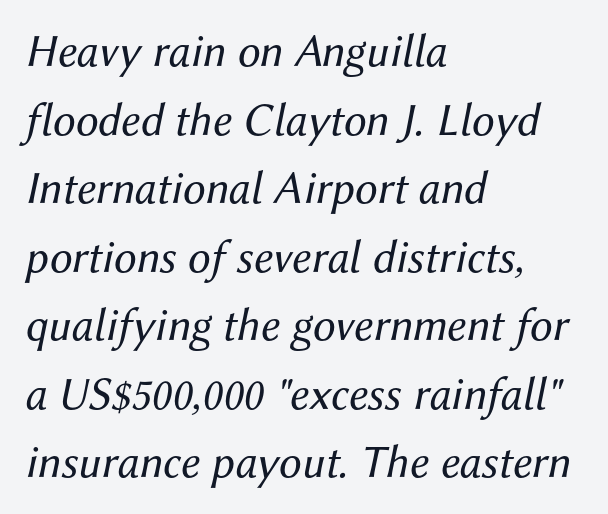
The whole block is typeset with a tilt. The type is set solid horizontally, with unmodified tracking. Bare-footed words on every line. In CSS terms this would be text-align: left. The passage shown is typed in a proportional face where columns would drift. Vertical spacing — default.
